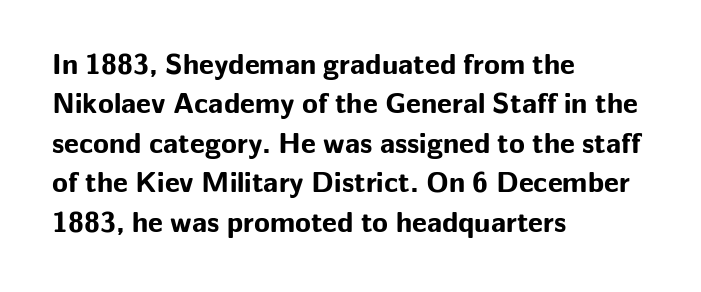
{"serif": "no", "italic": "no", "bold": "yes", "weight": "bold", "width": "normal", "stroke_contrast": "low", "x_height": "medium", "monospaced": "no", "underline": "no", "align": "left", "line_spacing": "normal", "line_spacing_ratio": 1.36, "letter_spacing": "normal", "letter_spacing_em": 0.0, "glyph_px": 29}
